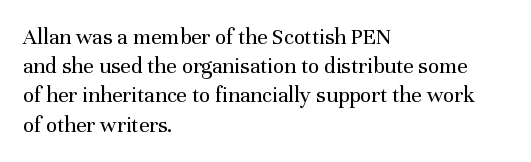
Q: Is the text bold? A: No.
Q: Is the text italic (slanted)? A: No, it is upright.
Q: Is the text underlined? A: No.
Q: How is the paragraph aligned? A: Left-aligned.
Q: Is the spacing between letters normal or unusually wide? A: Normal.
Q: Is the spacing between lines tight, normal or loose? A: Normal.
